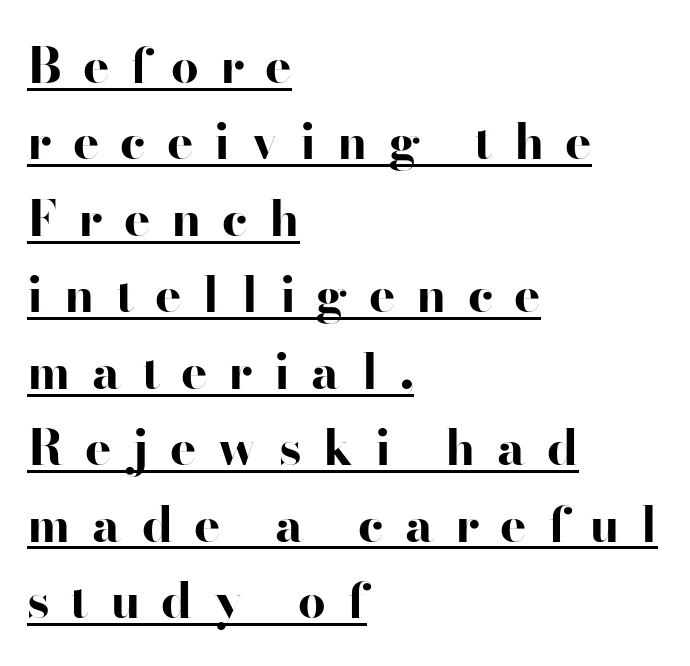
{"serif": "no", "italic": "no", "bold": "yes", "weight": "bold", "width": "wide", "stroke_contrast": "high", "x_height": "small", "monospaced": "no", "underline": "yes", "align": "left", "line_spacing": "normal", "line_spacing_ratio": 1.56, "letter_spacing": "wide", "letter_spacing_em": 0.43, "glyph_px": 49}
